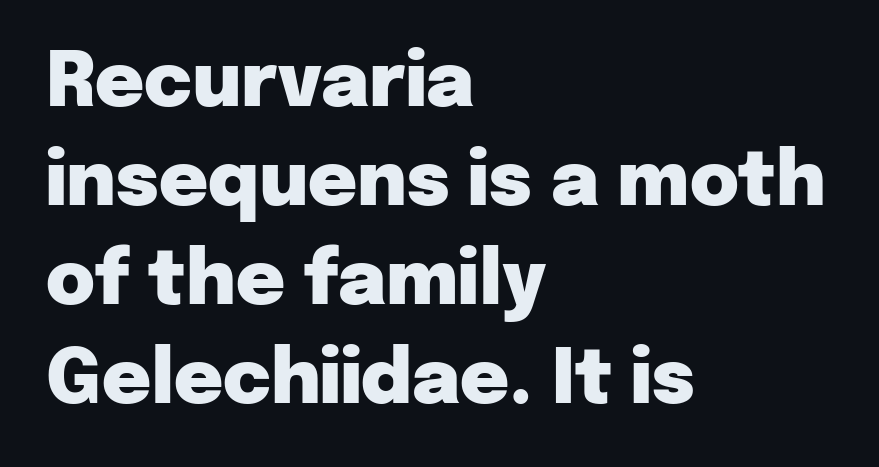
The lettering holds an erect, upright posture throughout. Unmarked baselines from the first word to the last. Type style note: lacks serifs. The type is set solid horizontally, with unmodified tracking.
